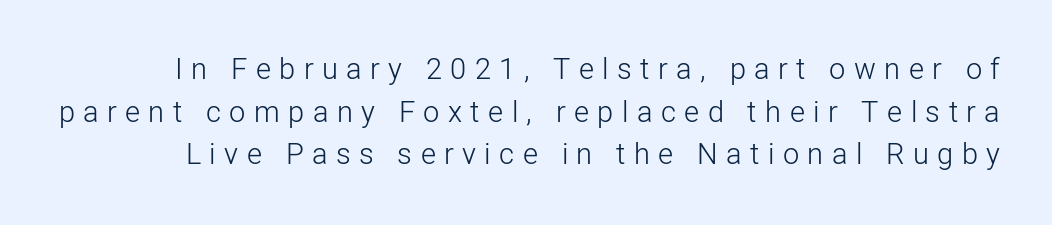
The image shows 29 px light sans-serif type, upright; set normal line spacing (1.47x), unusually wide letter spacing (+0.29 em), not underlined; low stroke contrast and a medium x-height.
